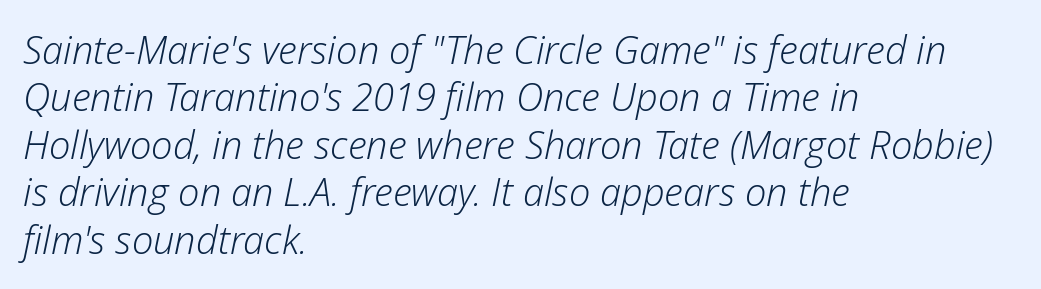
Q: Is the text bold? A: No.
Q: Is the text italic (slanted)? A: Yes, it leans right by about 12 degrees.
Q: Is the text underlined? A: No.
Q: How is the paragraph aligned? A: Left-aligned.
Q: Is the spacing between letters normal or unusually wide? A: Normal.
Q: Is the spacing between lines tight, normal or loose? A: Normal.
Q: Width (condensed, normal, or wide)? A: Normal.
Q: Stroke contrast? A: Low.
Q: x-height? A: Medium.
Q: Monospaced? A: No.
